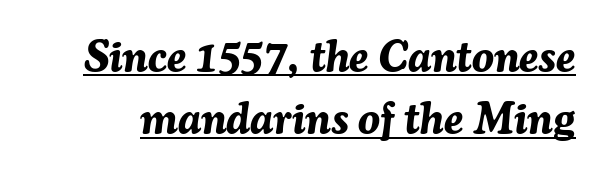
These lines are rendered in a variable-pitch font. Underline: present. A dark, heavy texture on the line: the type is bold. Tall strokes in this sample are angled rather than plumb.
